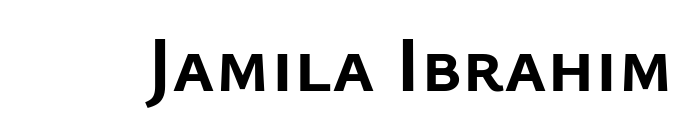
Q: Is the text bold? A: Yes.
Q: Is the text italic (slanted)? A: No, it is upright.
Q: Is the typeface a serif or a sans-serif typeface? A: Sans-serif.
Q: Is the text underlined? A: No.
Q: Is the spacing between letters normal or unusually wide? A: Normal.
Q: Width (condensed, normal, or wide)? A: Normal.
Q: Stroke contrast? A: Low.
Q: x-height? A: Medium.
Q: Monospaced? A: No.
